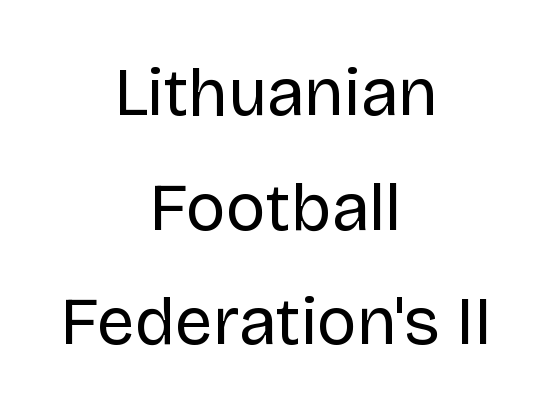
Q: Is the text bold? A: No.
Q: Is the text italic (slanted)? A: No, it is upright.
Q: Is the typeface a serif or a sans-serif typeface? A: Sans-serif.
Q: Is the text underlined? A: No.
Q: How is the paragraph aligned? A: Centered.
Q: Is the spacing between letters normal or unusually wide? A: Normal.
Q: Width (condensed, normal, or wide)? A: Normal.
Q: Stroke contrast? A: Low.
Q: x-height? A: Large.
Q: Monospaced? A: No.
